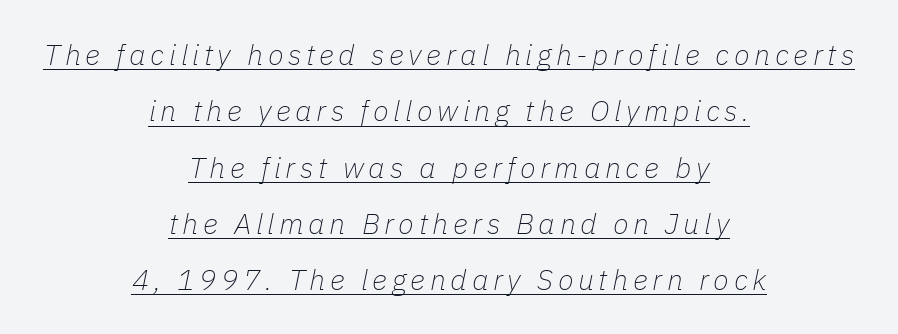
How would I describe the line gaps? Wide and relaxed. Stem width sits at or under what a default text font uses. Note the varied advance widths — an 'i' is clearly narrower than an 'm'. The whole block is typeset with a tilt. The sample's only ornament is a line tracing under the words. The lines in this sample share a center point and differ in where they start and stop.
